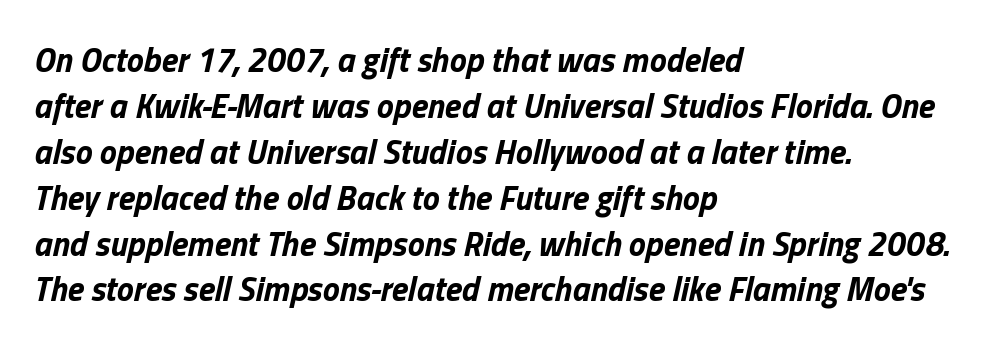
Plenty of ink on the page — the face is bold. These lines are rendered in a variable-pitch font. Students, observe: this is what conventionally led text looks like. Bare-footed words on every line. Compared with typical body copy, the letter spacing here is the same. It's the slanting kind of type.
